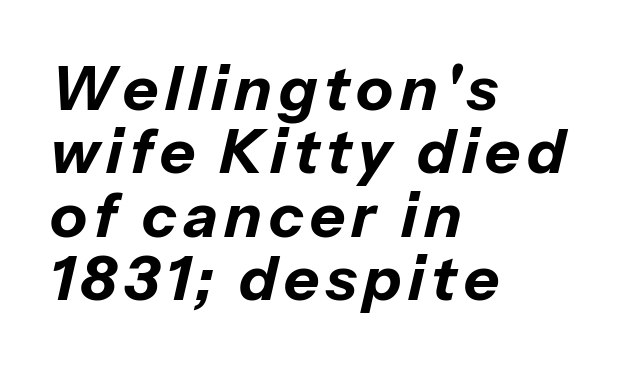
Honestly, there is no underline to notice here at all. A student would call this left alignment; a typographer would say flush left, rag right. Slant detected: the letters are inclined. Think of a printed novel: that variable character pitch is what you see here.
